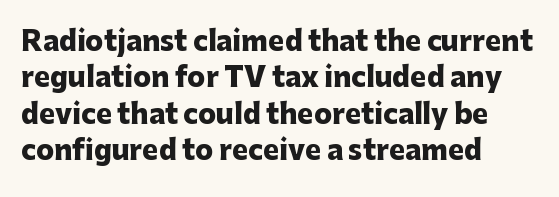
The image shows 27 px bold type, upright; set left-aligned, normal line spacing (1.35x), normal letter spacing, not underlined.
